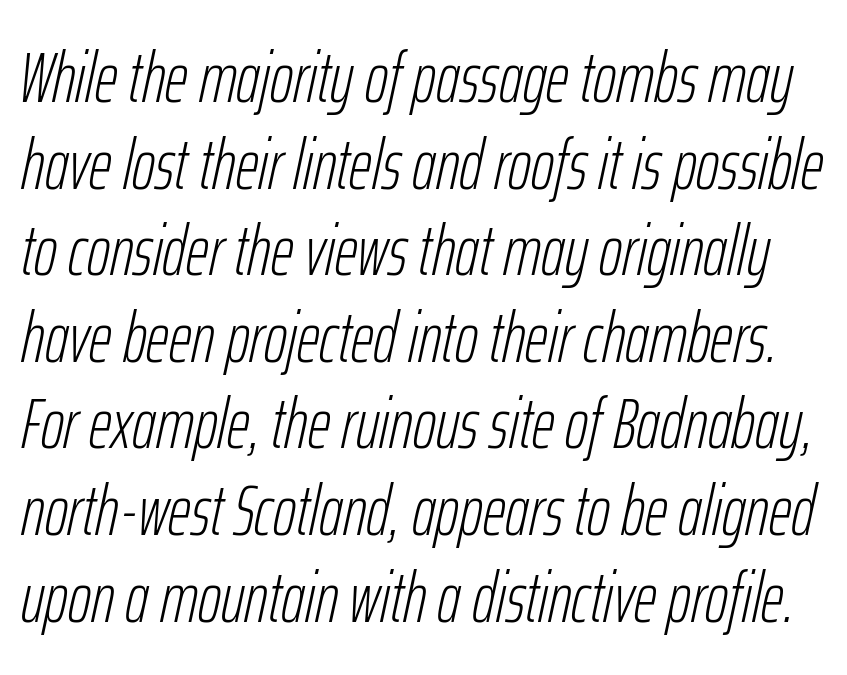
The image shows 71 px light, condensed type, italic (leaning right); set line spacing 1.22x, normal letter spacing, not underlined; low stroke contrast and a medium x-height.
